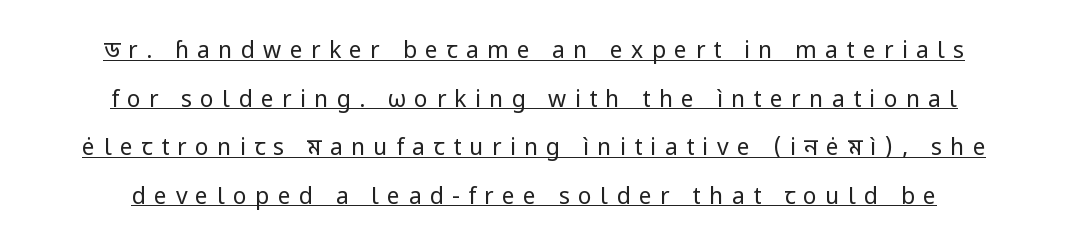
Q: Is the text bold? A: No.
Q: Is the text italic (slanted)? A: No, it is upright.
Q: Is the text underlined? A: Yes.
Q: Is the spacing between letters normal or unusually wide? A: Unusually wide.
Q: Is the spacing between lines tight, normal or loose? A: Loose.
